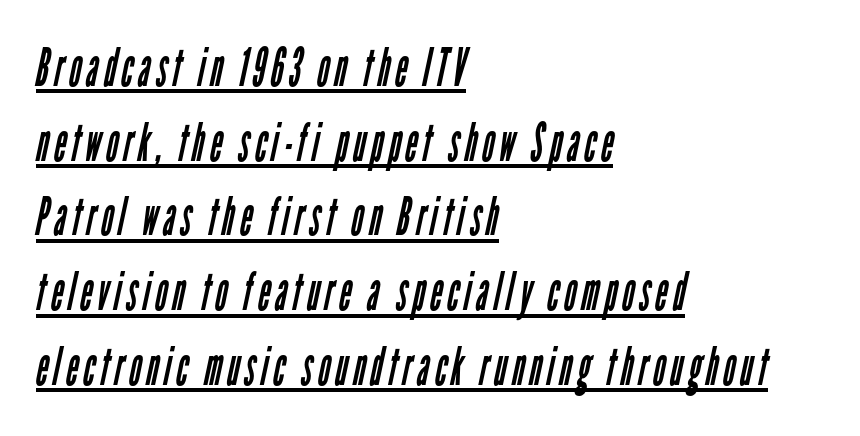
{"serif": "no", "bold": "no", "weight": "regular", "width": "condensed", "stroke_contrast": "low", "x_height": "medium", "monospaced": "no", "underline": "yes", "align": "left", "line_spacing": "normal", "line_spacing_ratio": 1.41, "glyph_px": 53}
